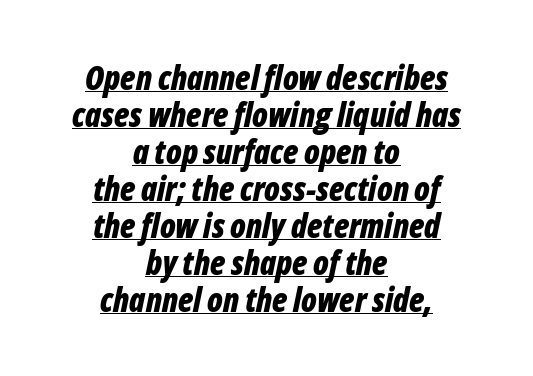
{"italic": "yes", "lean": "right", "slant_degrees": 12, "bold": "yes", "weight": "bold", "width": "condensed", "stroke_contrast": "low", "x_height": "medium", "monospaced": "no", "underline": "yes", "align": "center", "line_spacing": "tight", "line_spacing_ratio": 1.12, "letter_spacing": "normal", "letter_spacing_em": 0.0, "glyph_px": 33}
